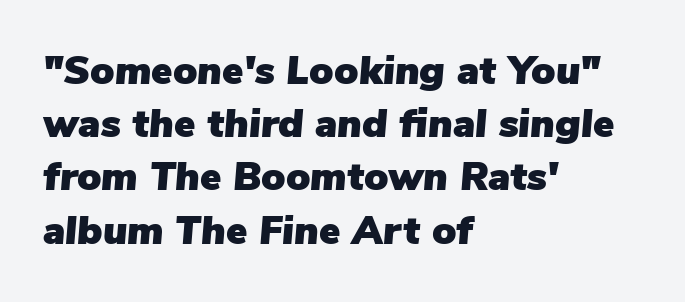
Q: Is the text italic (slanted)? A: Yes, it leans right by about 5 degrees.
Q: Is the text underlined? A: No.
Q: How is the paragraph aligned? A: Left-aligned.
Q: Is the spacing between letters normal or unusually wide? A: Normal.
Q: Is the spacing between lines tight, normal or loose? A: Normal.
Q: Width (condensed, normal, or wide)? A: Normal.
Q: Stroke contrast? A: Low.
Q: x-height? A: Medium.
Q: Monospaced? A: No.
